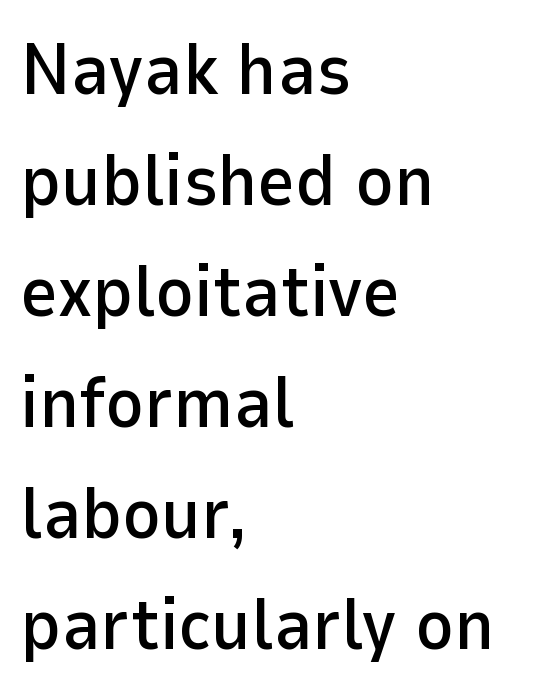
Q: Is the text italic (slanted)? A: No, it is upright.
Q: Is the typeface a serif or a sans-serif typeface? A: Sans-serif.
Q: Is the text underlined? A: No.
Q: How is the paragraph aligned? A: Left-aligned.
Q: Is the spacing between letters normal or unusually wide? A: Normal.
Q: Is the spacing between lines tight, normal or loose? A: Normal.
Q: Width (condensed, normal, or wide)? A: Normal.
Q: Stroke contrast? A: Low.
Q: x-height? A: Medium.
Q: Monospaced? A: No.
